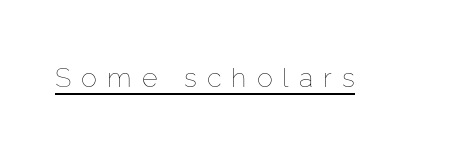
Style check: upright. The words here are underlined. Display-style spreading of the glyphs; the letterfit is very open. Unbolded letterforms with no extra heft.
